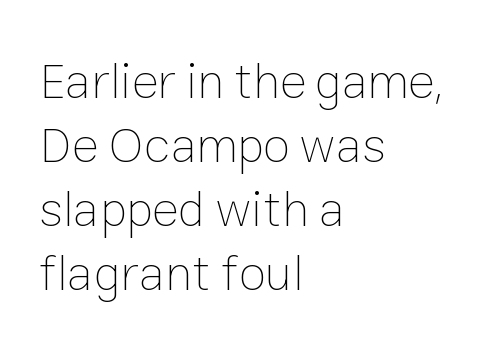
{"italic": "no", "bold": "no", "weight": "thin", "width": "normal", "stroke_contrast": "low", "x_height": "medium", "monospaced": "no", "underline": "no", "align": "left", "line_spacing": "normal", "line_spacing_ratio": 1.28, "letter_spacing": "normal", "letter_spacing_em": 0.0, "glyph_px": 50}
